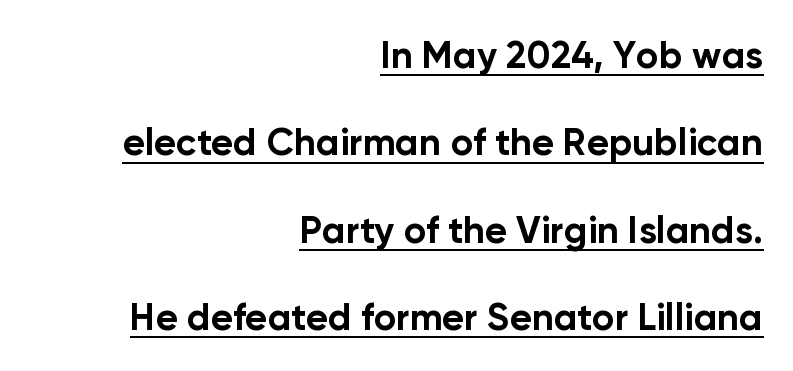
The image shows 38 px bold sans-serif type, upright; set right-aligned, loose line spacing (2.3x), normal letter spacing, underlined; low stroke contrast and a medium x-height.
